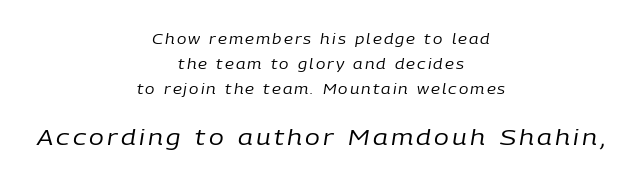
Q: Is the text bold? A: No.
Q: Is the text italic (slanted)? A: Yes, it leans right by about 9 degrees.
Q: Is the text underlined? A: No.
Q: How is the paragraph aligned? A: Centered.
Q: Which block of text is set in a larger size, the first (top) or the second (bottom)? A: The second (bottom) one.
